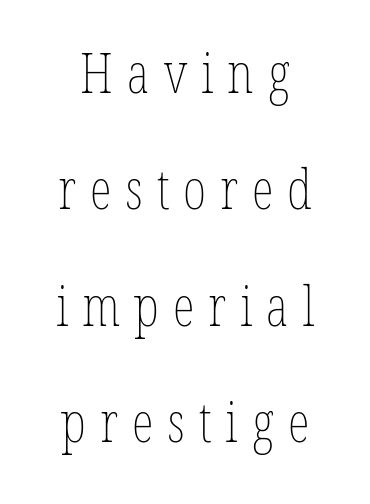
The image shows 56 px thin, condensed type, upright; set centered, loose line spacing (2.08x), unusually wide letter spacing (+0.25 em), not underlined; low stroke contrast and a medium x-height.
